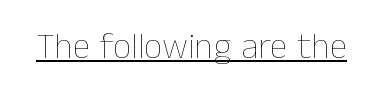
The image shows 36 px thin type, upright; set normal letter spacing, underlined; low stroke contrast and a medium x-height.
